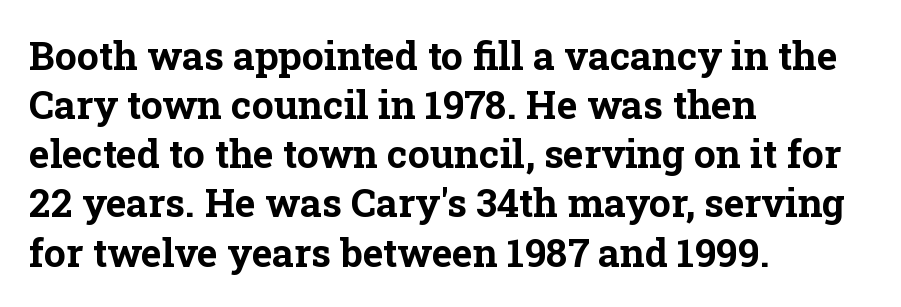
{"serif": "yes", "italic": "no", "bold": "yes", "weight": "bold", "width": "normal", "stroke_contrast": "low", "x_height": "medium", "monospaced": "no", "underline": "no", "align": "left", "line_spacing": "normal", "line_spacing_ratio": 1.26, "letter_spacing": "normal", "letter_spacing_em": 0.0, "glyph_px": 39}
